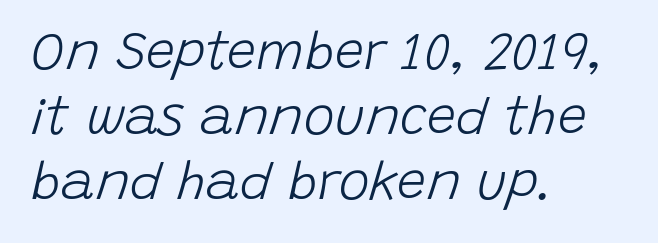
Q: Is the text bold? A: No.
Q: Is the text italic (slanted)? A: Yes, it leans right by about 15 degrees.
Q: Is the text underlined? A: No.
Q: How is the paragraph aligned? A: Left-aligned.
Q: Is the spacing between letters normal or unusually wide? A: Normal.
Q: Is the spacing between lines tight, normal or loose? A: Normal.
Q: Width (condensed, normal, or wide)? A: Normal.
Q: Stroke contrast? A: Low.
Q: x-height? A: Large.
Q: Monospaced? A: No.
